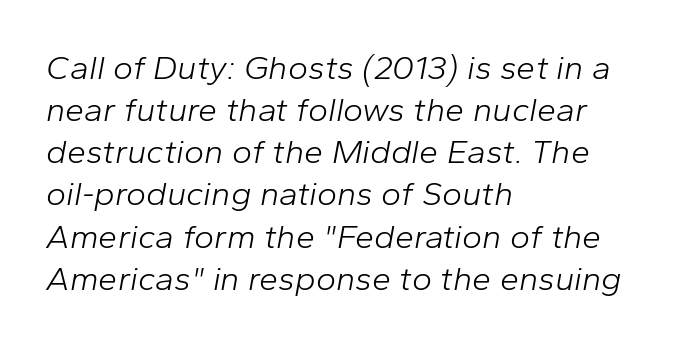
The image shows 34 px light type, italic (leaning right); set left-aligned, line spacing 1.24x, normal letter spacing, not underlined; low stroke contrast and a medium x-height.
